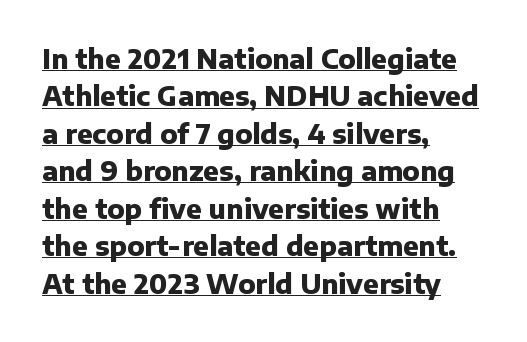
{"italic": "no", "bold": "yes", "underline": "yes", "align": "left", "line_spacing": "normal", "line_spacing_ratio": 1.44, "letter_spacing": "normal", "letter_spacing_em": 0.0, "glyph_px": 26}
